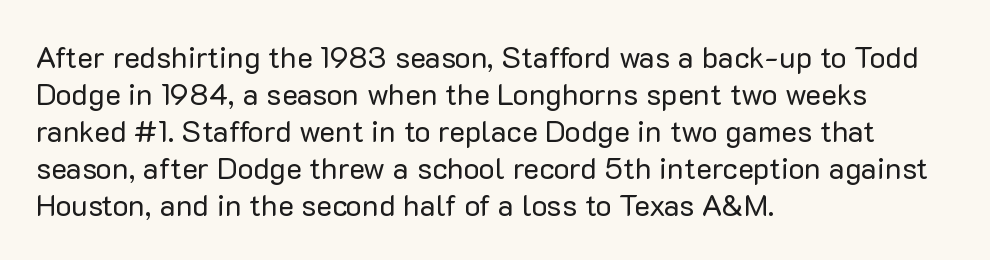
Descender tails drop into unmarked territory. The rendering shows plain stroke endings on the letterforms — a sans-serif design. Weight class: somewhere from thin through regular. No italicization has been applied; the sample stays upright.
